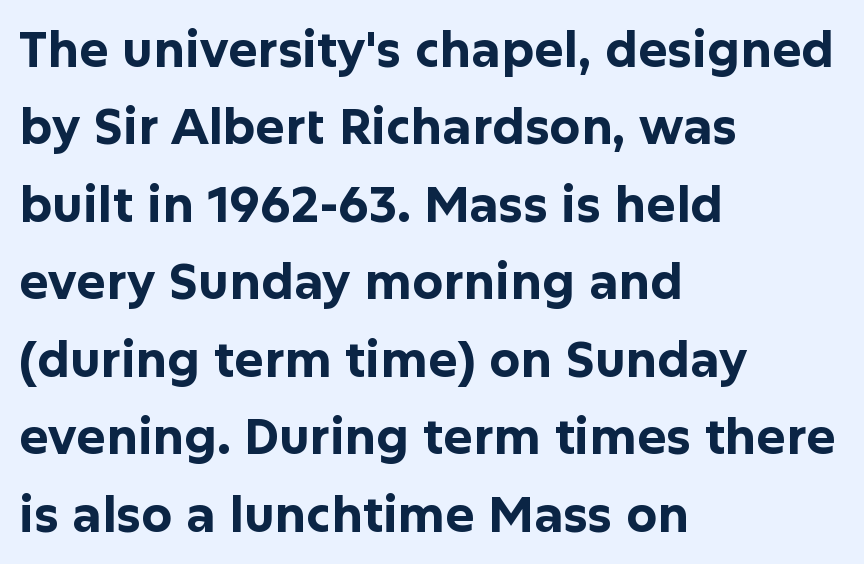
{"serif": "no", "italic": "no", "bold": "yes", "weight": "bold", "width": "normal", "stroke_contrast": "low", "x_height": "medium", "monospaced": "no", "underline": "no", "align": "left", "line_spacing": "normal", "line_spacing_ratio": 1.58, "letter_spacing": "normal", "letter_spacing_em": 0.0, "glyph_px": 49}
